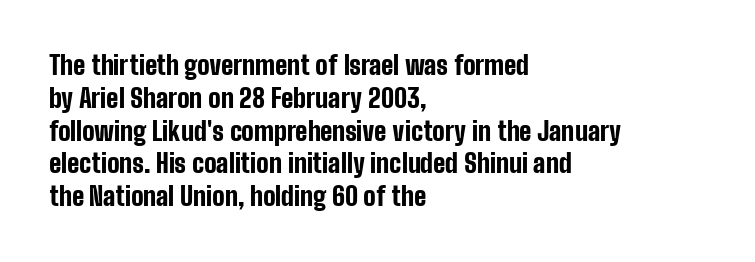
Reading down the column, the eye jumps a familiar distance to each next line. The passage shown is not underscored anywhere. Its strokes are broad and dark, the hallmark of bold type. Quick note: not italic, upright. Observe the ordinary spacing: letters are neighbours, not strangers. Line beginnings align vertically; line endings do not.
